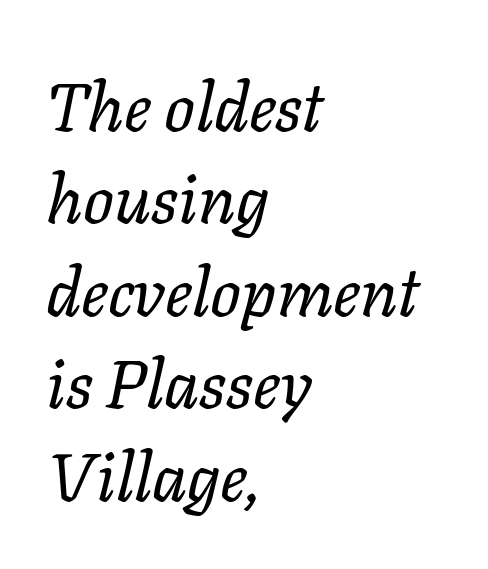
Q: Is the text bold? A: No.
Q: Is the text italic (slanted)? A: Yes, it leans right by about 11 degrees.
Q: Is the text underlined? A: No.
Q: How is the paragraph aligned? A: Left-aligned.
Q: Is the spacing between letters normal or unusually wide? A: Normal.
Q: Is the spacing between lines tight, normal or loose? A: Normal.
Q: Width (condensed, normal, or wide)? A: Normal.
Q: Stroke contrast? A: Low.
Q: x-height? A: Medium.
Q: Monospaced? A: No.
